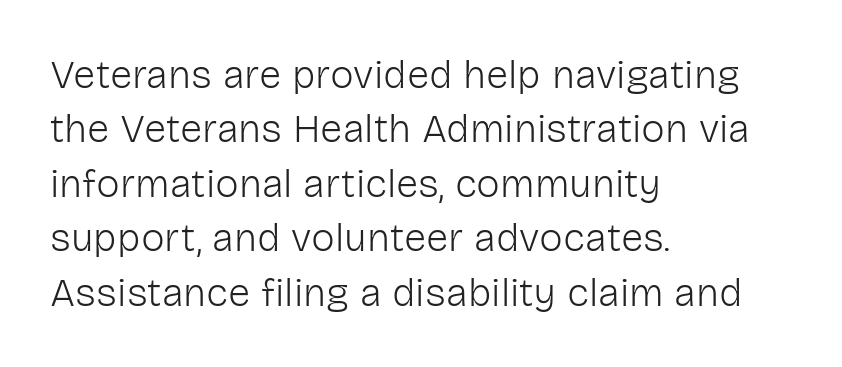
{"serif": "no", "italic": "no", "bold": "no", "weight": "light", "width": "normal", "stroke_contrast": "low", "x_height": "medium", "monospaced": "no", "underline": "no", "align": "left", "line_spacing": "normal", "line_spacing_ratio": 1.36, "letter_spacing": "normal", "letter_spacing_em": 0.0, "glyph_px": 40}
